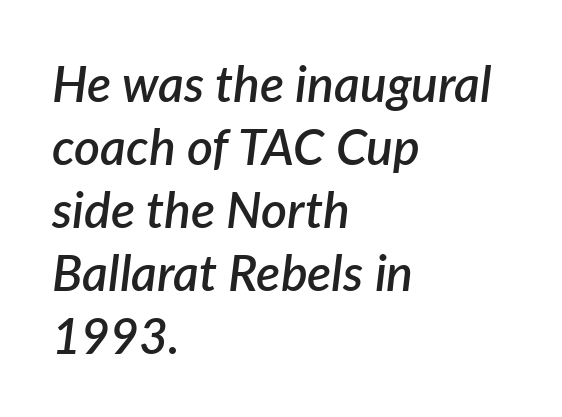
{"italic": "yes", "lean": "right", "slant_degrees": 7, "bold": "semi", "weight": "semibold", "width": "normal", "stroke_contrast": "low", "x_height": "medium", "monospaced": "no", "underline": "no", "align": "left", "line_spacing": "normal", "line_spacing_ratio": 1.26, "letter_spacing": "normal", "letter_spacing_em": 0.0, "glyph_px": 50}
